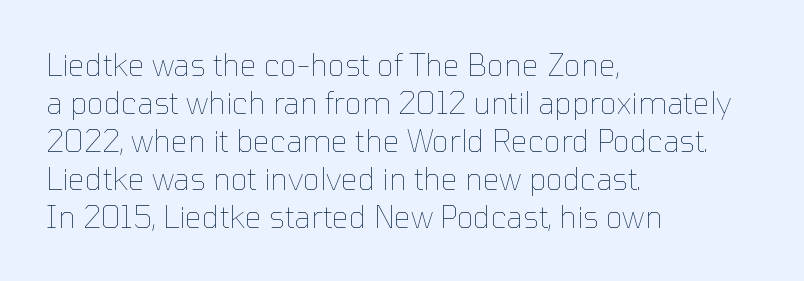
The image shows 30 px thin type, upright; set left-aligned, normal line spacing (1.27x), normal letter spacing, not underlined; low stroke contrast and a medium x-height.
